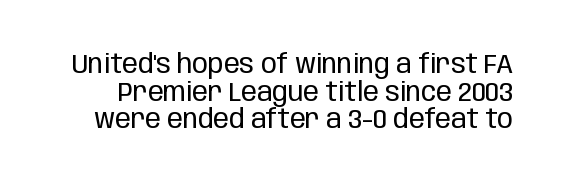
The image shows 26 px text type, upright; set tight line spacing (1.06x), normal letter spacing, not underlined.
